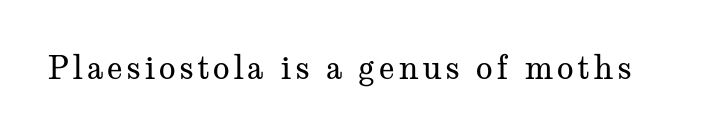
Q: Is the text bold? A: No.
Q: Is the text italic (slanted)? A: No, it is upright.
Q: Is the typeface a serif or a sans-serif typeface? A: Serif.
Q: Is the text underlined? A: No.
Q: Width (condensed, normal, or wide)? A: Wide.
Q: Stroke contrast? A: Medium.
Q: x-height? A: Medium.
Q: Monospaced? A: No.
